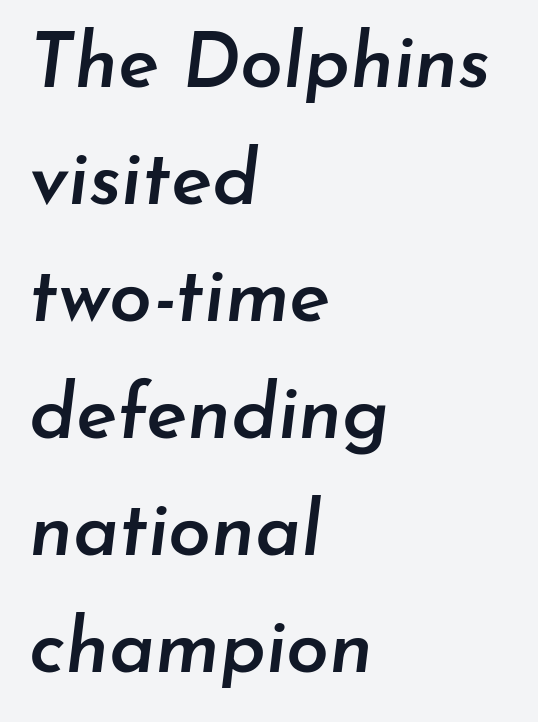
The image shows 77 px semibold type, italic (leaning right); set left-aligned, normal line spacing (1.52x), normal letter spacing, not underlined; low stroke contrast and a small x-height.
